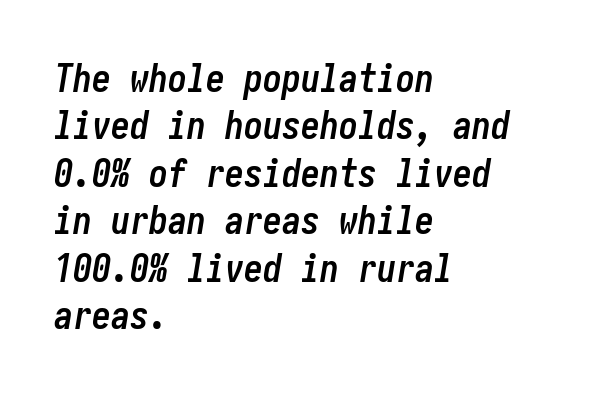
The image shows 38 px semibold, condensed type, italic (leaning right); set left-aligned, normal line spacing (1.25x), normal letter spacing, not underlined; low stroke contrast and a medium x-height.
